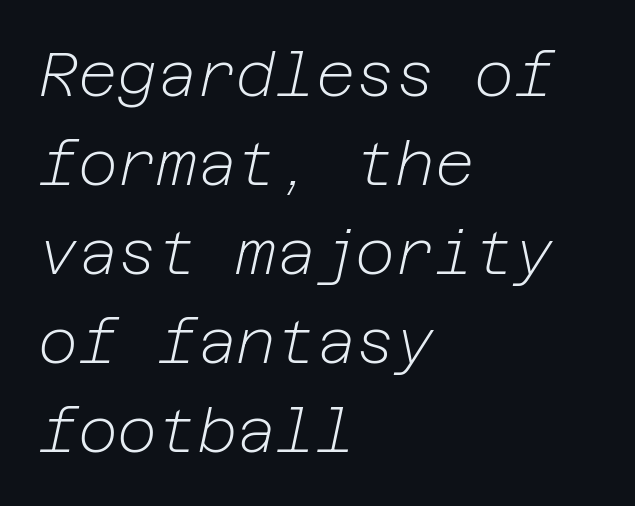
The image shows 61 px light type, italic (leaning right); set left-aligned, normal line spacing (1.46x), normal letter spacing, not underlined; low stroke contrast and a medium x-height.
